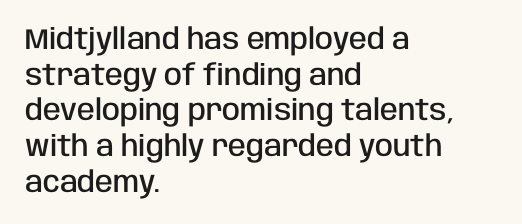
This sample uses an upright cut, with every glyph sitting square on the baseline. A student would call this left alignment; a typographer would say flush left, rag right. The passage shown is not underscored anywhere. Stroke thickness is moderately raised; the sample reads as semibold.
